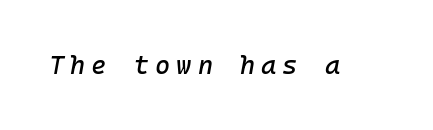
Q: Is the text italic (slanted)? A: Yes, it leans right by about 10 degrees.
Q: Is the text underlined? A: No.
Q: Is the spacing between letters normal or unusually wide? A: Unusually wide.
